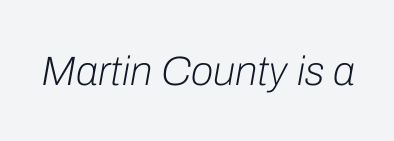
Q: Is the text bold? A: No.
Q: Is the text italic (slanted)? A: Yes, it leans right by about 10 degrees.
Q: Is the text underlined? A: No.
Q: Is the spacing between letters normal or unusually wide? A: Normal.
Q: Width (condensed, normal, or wide)? A: Normal.
Q: Stroke contrast? A: Low.
Q: x-height? A: Medium.
Q: Monospaced? A: No.
